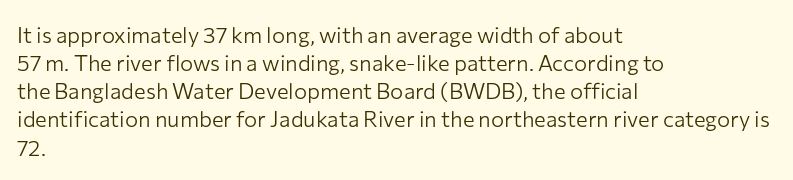
Q: Is the text bold? A: No.
Q: Is the text italic (slanted)? A: No, it is upright.
Q: Is the text underlined? A: No.
Q: How is the paragraph aligned? A: Left-aligned.
Q: Is the spacing between letters normal or unusually wide? A: Normal.
Q: Is the spacing between lines tight, normal or loose? A: Normal.
